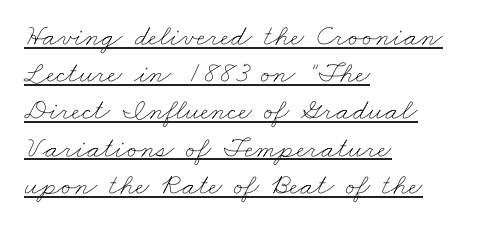
A light-to-regular cut is what we see here. In CSS terms this would be text-align: left. Caption: standard tracking, unaltered. Think of a printed novel: that variable character pitch is what you see here. Every word sits above its own underline.
